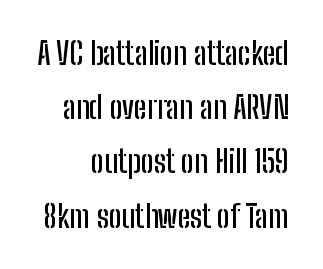
{"serif": "no", "italic": "no", "width": "condensed", "stroke_contrast": "low", "x_height": "medium", "monospaced": "no", "underline": "no", "align": "right", "line_spacing_ratio": 1.75, "letter_spacing": "normal", "letter_spacing_em": 0.0, "glyph_px": 31}
